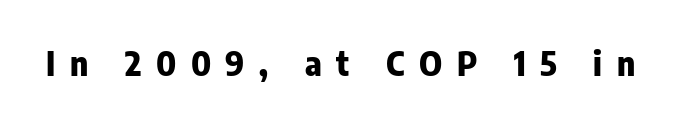
{"serif": "no", "italic": "no", "bold": "yes", "weight": "heavy", "width": "condensed", "stroke_contrast": "low", "x_height": "medium", "monospaced": "no", "underline": "no", "letter_spacing": "wide", "letter_spacing_em": 0.43, "glyph_px": 34}
